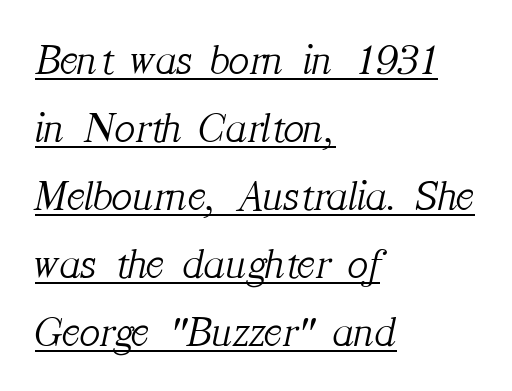
Q: Is the text bold? A: No.
Q: Is the text italic (slanted)? A: Yes, it leans right by about 12 degrees.
Q: Is the typeface a serif or a sans-serif typeface? A: Serif.
Q: Is the text underlined? A: Yes.
Q: How is the paragraph aligned? A: Left-aligned.
Q: Is the spacing between letters normal or unusually wide? A: Normal.
Q: Is the spacing between lines tight, normal or loose? A: Normal.
Q: Width (condensed, normal, or wide)? A: Normal.
Q: Stroke contrast? A: Medium.
Q: x-height? A: Medium.
Q: Monospaced? A: No.
